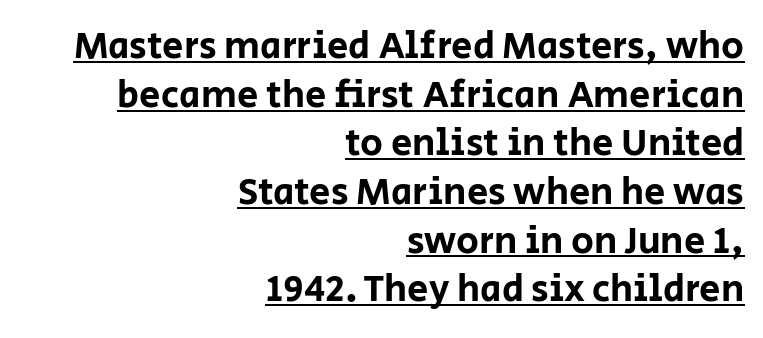
{"serif": "no", "italic": "no", "width": "normal", "stroke_contrast": "low", "x_height": "large", "monospaced": "no", "underline": "yes", "align": "right", "line_spacing": "normal", "line_spacing_ratio": 1.28, "letter_spacing": "normal", "letter_spacing_em": 0.0, "glyph_px": 38}
